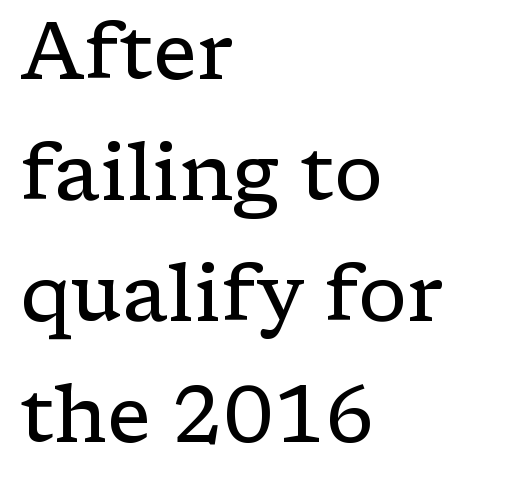
Letters have the restrained weight of plain body copy at most. Font category for this specimen: serif. Do the characters align in a grid? No, the font is proportional. The ragged edge is on the right, which tells us the setting is flush left. Check the space under the baseline: it is left empty.
